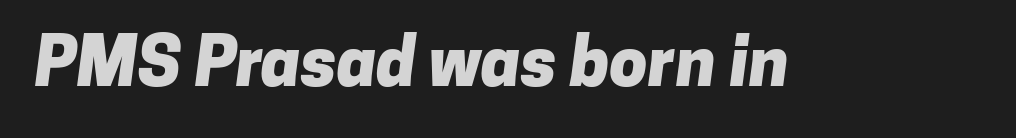
{"serif": "no", "bold": "yes", "weight": "heavy", "width": "normal", "stroke_contrast": "low", "x_height": "medium", "monospaced": "no", "underline": "no", "letter_spacing": "normal", "letter_spacing_em": 0.0, "glyph_px": 68}
